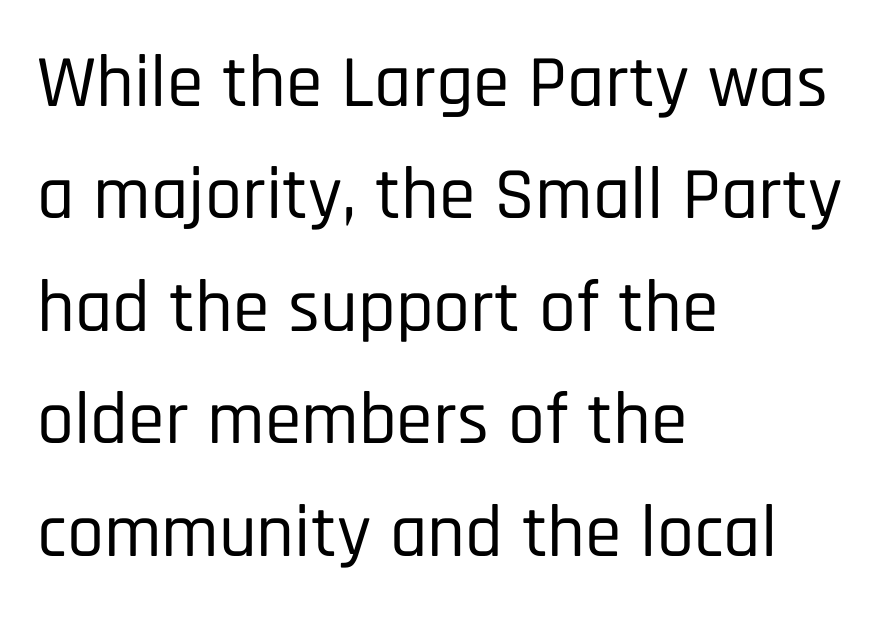
The image shows 74 px condensed sans-serif type, upright; set left-aligned, normal line spacing (1.52x), normal letter spacing, not underlined; low stroke contrast and a large x-height.
